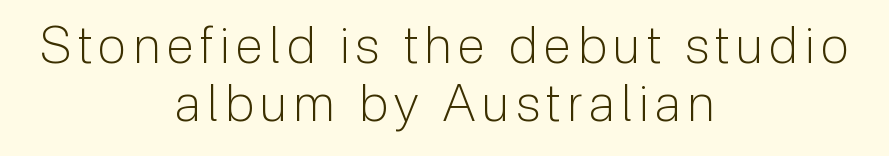
The rag falls on both sides of this text block equally. This rendering features lettering with no underline. Character widths vary here, with narrow letters taking less room than wide ones. The cut favours lightness, reaching ordinary text weight at its darkest.
